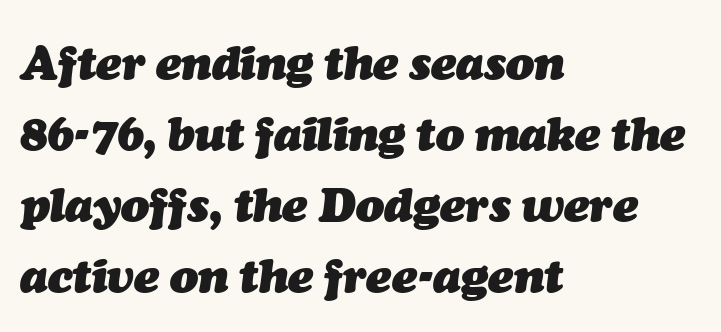
Typeset ragged right — the left edge is the straight one. Strokes here are thick enough to call this a true bold. Does the leading feel generous? No, just average. The letters sit at their default tracking, neither squeezed nor spread.
